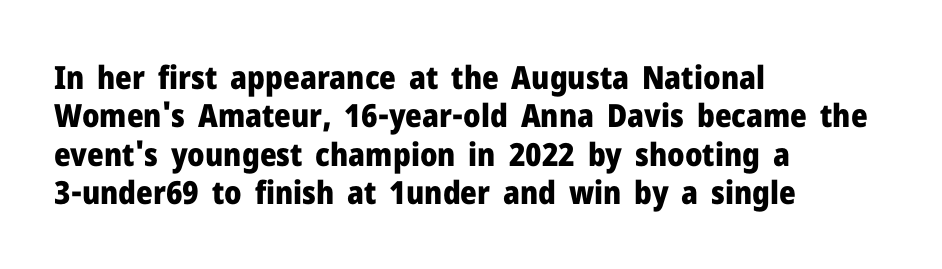
The image shows 32 px heavy sans-serif type, upright; set left-aligned, line spacing 1.2x, normal letter spacing, not underlined; low stroke contrast and a medium x-height.
